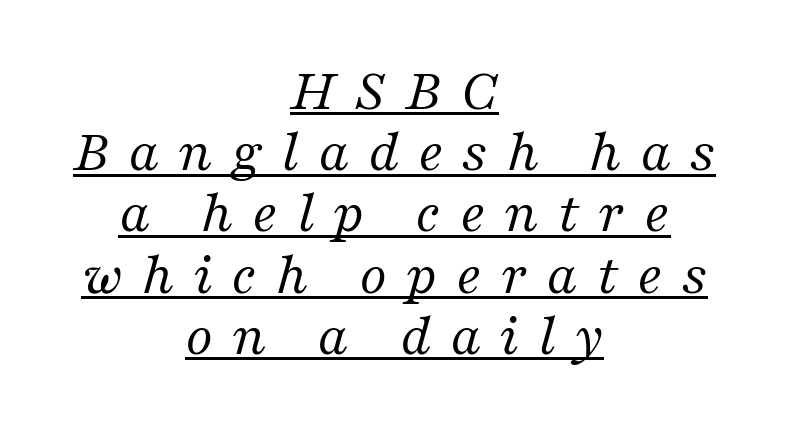
{"serif": "yes", "italic": "yes", "lean": "right", "slant_degrees": 16, "bold": "no", "weight": "regular", "width": "normal", "stroke_contrast": "medium", "x_height": "medium", "monospaced": "no", "underline": "yes", "align": "center", "line_spacing": "tight", "line_spacing_ratio": 1.02, "letter_spacing": "wide", "letter_spacing_em": 0.31, "glyph_px": 60}
